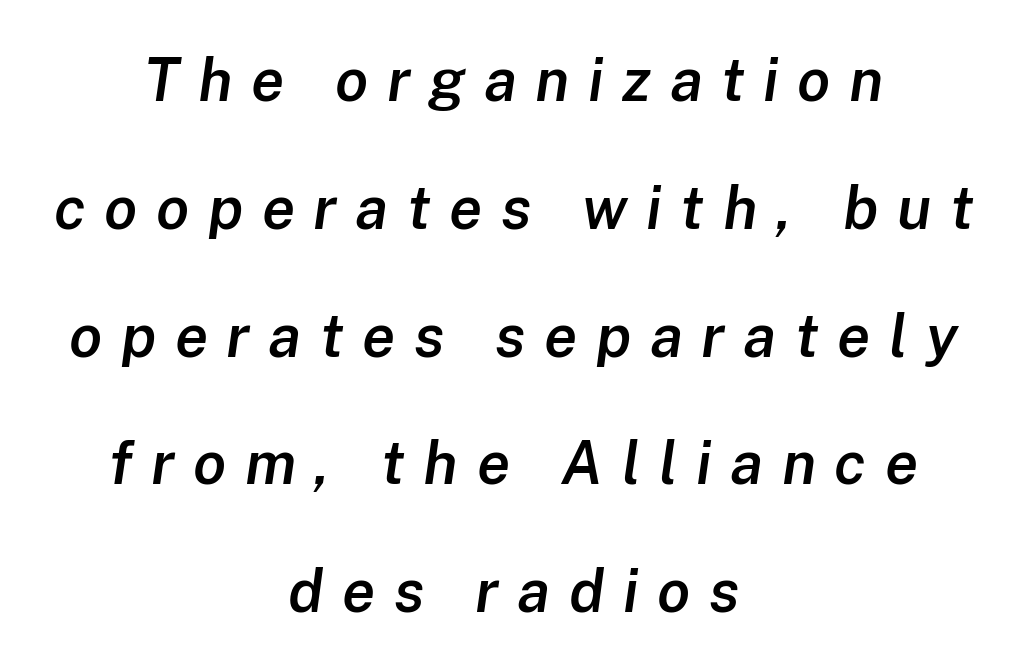
Q: Is the text bold? A: Semi-bold.
Q: Is the text italic (slanted)? A: Yes, it leans right by about 8 degrees.
Q: Is the text underlined? A: No.
Q: How is the paragraph aligned? A: Centered.
Q: Is the spacing between letters normal or unusually wide? A: Unusually wide.
Q: Is the spacing between lines tight, normal or loose? A: Loose.
Q: Width (condensed, normal, or wide)? A: Normal.
Q: Stroke contrast? A: Low.
Q: x-height? A: Medium.
Q: Monospaced? A: No.
